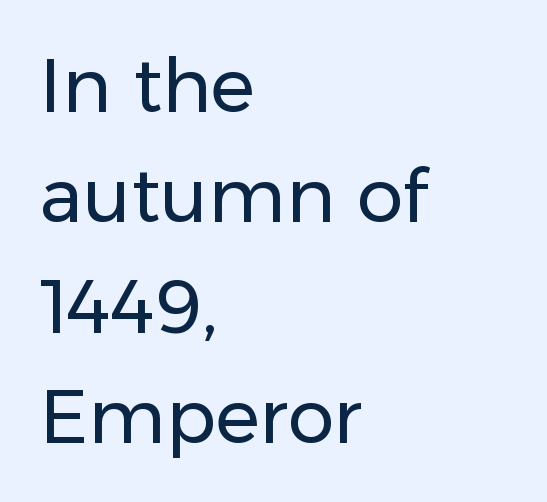
{"serif": "no", "italic": "no", "bold": "no", "weight": "regular", "width": "normal", "stroke_contrast": "low", "x_height": "medium", "monospaced": "no", "underline": "no", "align": "left", "line_spacing": "normal", "line_spacing_ratio": 1.49, "letter_spacing": "normal", "letter_spacing_em": 0.0, "glyph_px": 74}
